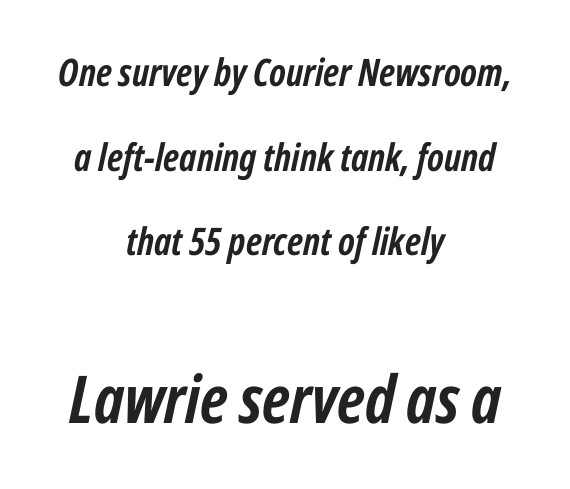
{"italic": "yes", "lean": "right", "slant_degrees": 12, "bold": "yes", "weight": "semibold", "width": "condensed", "stroke_contrast": "low", "x_height": "medium", "monospaced": "no", "underline": "no", "align": "center", "line_spacing": "loose", "line_spacing_ratio": 2.23, "letter_spacing": "normal", "letter_spacing_em": 0.0, "larger_block": "second", "size_ratio": 1.74, "glyph_px": 66}
